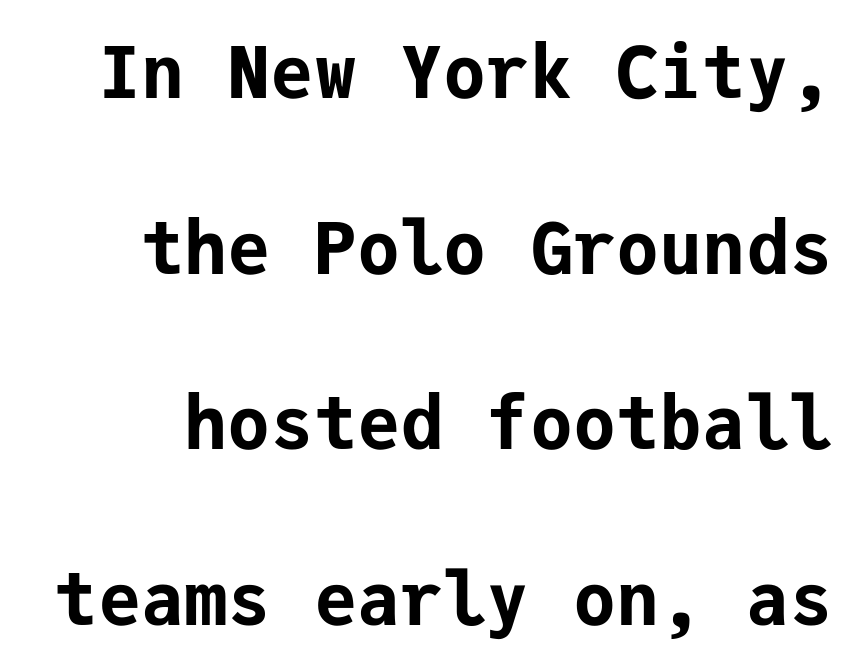
This sample uses a sans-serif face. A typesetter would mark this as roman, not italic. Check the space under the baseline: it is left empty. You could count columns in this text — the font is strictly monospaced.
